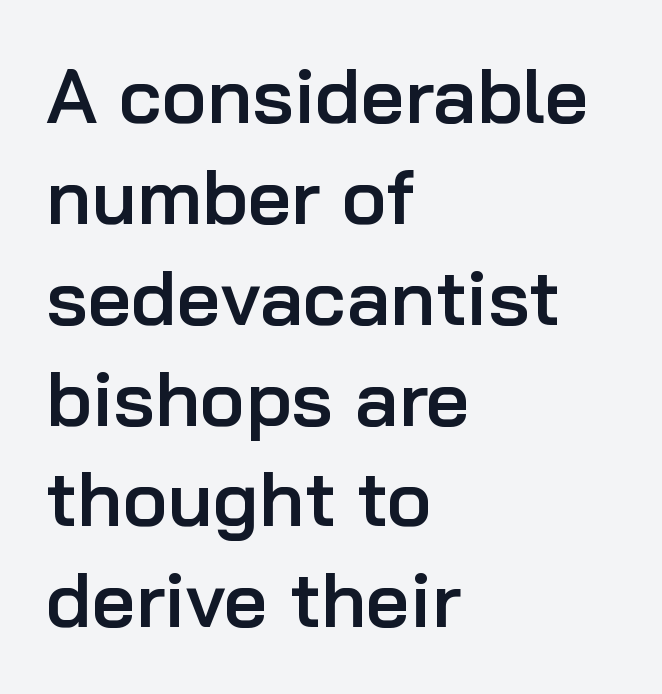
{"serif": "no", "italic": "no", "bold": "semi", "weight": "semibold", "width": "normal", "stroke_contrast": "low", "x_height": "medium", "monospaced": "no", "underline": "no", "align": "left", "line_spacing": "normal", "line_spacing_ratio": 1.31, "letter_spacing": "normal", "letter_spacing_em": 0.0, "glyph_px": 77}
